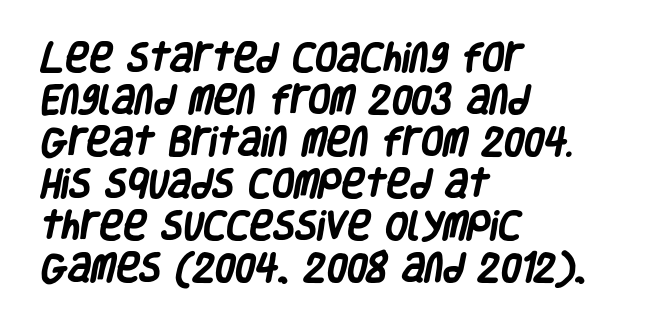
Q: Is the text bold? A: Yes.
Q: Is the typeface a serif or a sans-serif typeface? A: Sans-serif.
Q: Is the text underlined? A: No.
Q: How is the paragraph aligned? A: Left-aligned.
Q: Is the spacing between letters normal or unusually wide? A: Normal.
Q: Is the spacing between lines tight, normal or loose? A: Normal.
Q: Width (condensed, normal, or wide)? A: Condensed.
Q: Stroke contrast? A: Low.
Q: x-height? A: Large.
Q: Monospaced? A: No.
